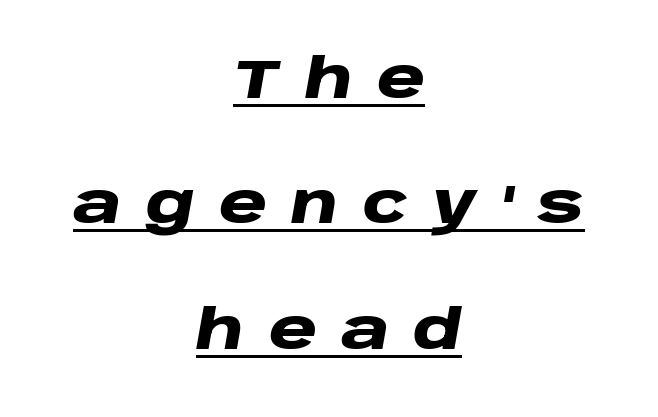
These lines stand farther apart than default settings would place them. Emphasis-style slanted type is in use. Someone cranked the tracking dial way up on this one. Is the block centered? Yes — each line is placed symmetrically about the middle. Bold? Absolutely — the strokes are thick and heavy. Think of a printed novel: that variable character pitch is what you see here.
